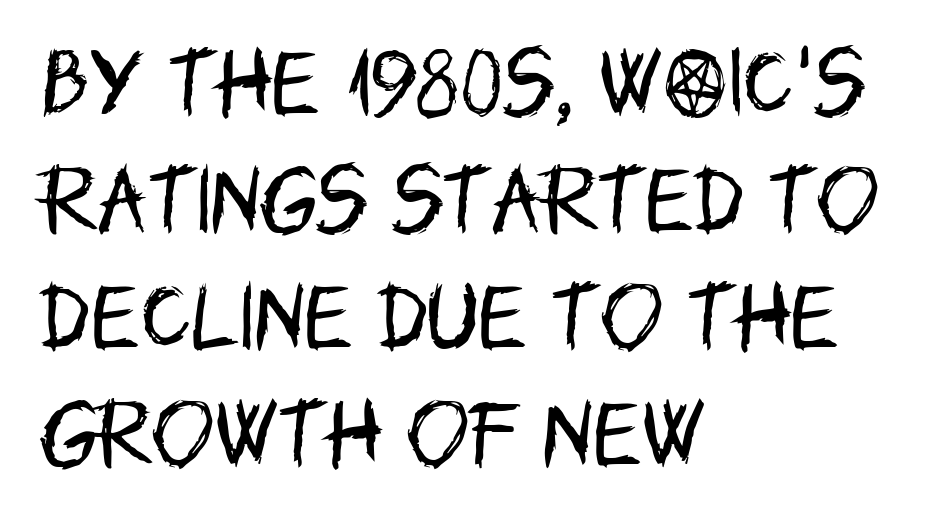
Descender tails drop into unmarked territory. The passage shown is not bold in any degree. Posture: vertical. The text block is weighted toward the left margin, trailing off unevenly rightward. Serif or sans? Sans — the stroke terminals are bare.
